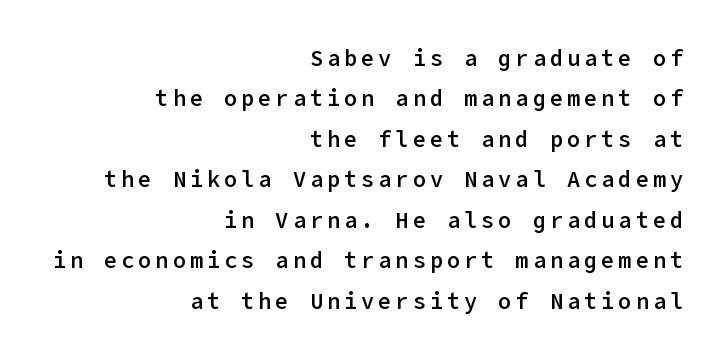
Q: Is the text bold? A: Semi-bold.
Q: Is the text italic (slanted)? A: No, it is upright.
Q: Is the text underlined? A: No.
Q: How is the paragraph aligned? A: Right-aligned.
